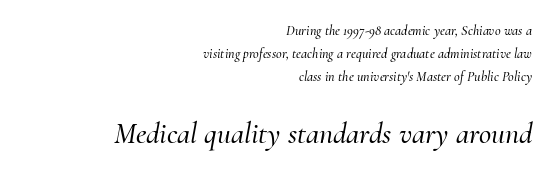
Rendered with sloped, italic letterforms. Note the varied advance widths — an 'i' is clearly narrower than an 'm'. This sample is right-justified, so line beginnings fall wherever the words allow. Whoever set this made the second block the dominant, larger element. Each word holds together tightly as a unit, with standard inter-letter gaps.
